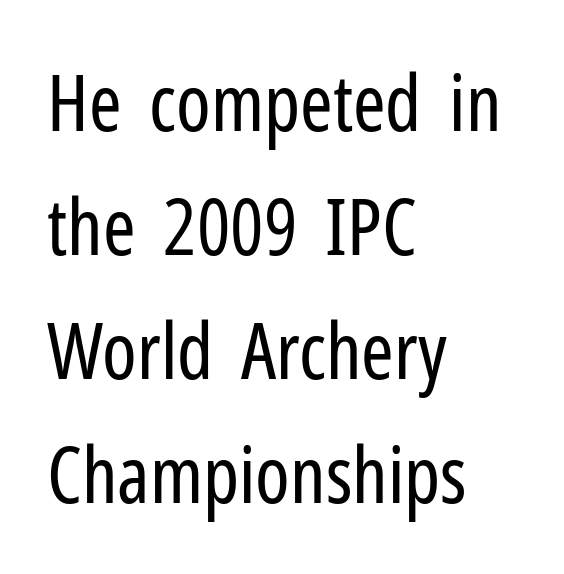
Q: Is the text bold? A: No.
Q: Is the text italic (slanted)? A: No, it is upright.
Q: Is the typeface a serif or a sans-serif typeface? A: Sans-serif.
Q: Is the text underlined? A: No.
Q: How is the paragraph aligned? A: Left-aligned.
Q: Is the spacing between letters normal or unusually wide? A: Normal.
Q: Is the spacing between lines tight, normal or loose? A: Normal.
Q: Width (condensed, normal, or wide)? A: Condensed.
Q: Stroke contrast? A: Low.
Q: x-height? A: Medium.
Q: Monospaced? A: No.
